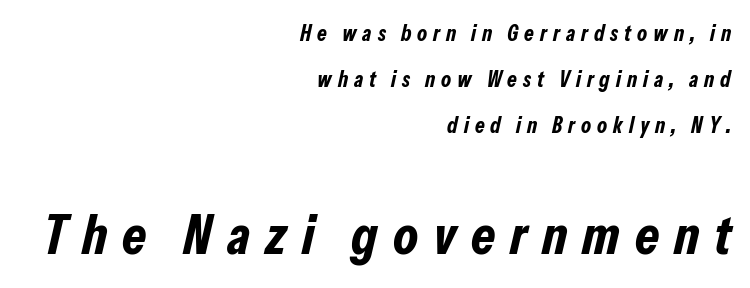
The image shows 55 px bold, condensed type, italic (leaning right); set right-aligned, loose line spacing (2.08x), unusually wide letter spacing (+0.27 em), not underlined; the second (bottom) block is 2.5x larger; low stroke contrast and a medium x-height.
